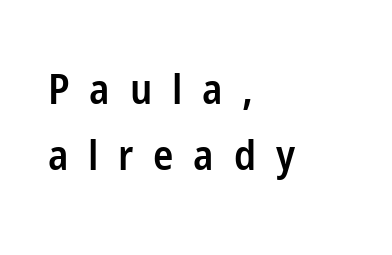
Is this a fixed-width face? No — the glyphs have proportional, varying widths. A typesetter would call this leading conventional body-copy spacing. Is the block centered? No — it sits flush against the left margin. The face used here is rendered with a markedly widened letterfit. Nope, not italic — everything's standing straight. Bold? Not quite — semibold, heavier than regular but stopping short.
